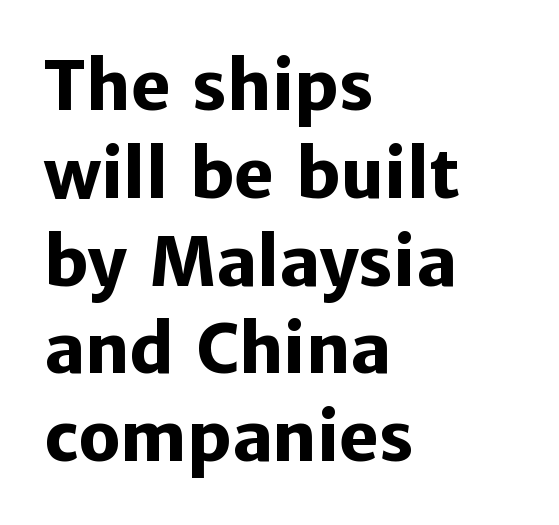
The image shows 67 px heavy sans-serif type, upright; set left-aligned, normal line spacing (1.31x), normal letter spacing, not underlined; low stroke contrast and a medium x-height.
